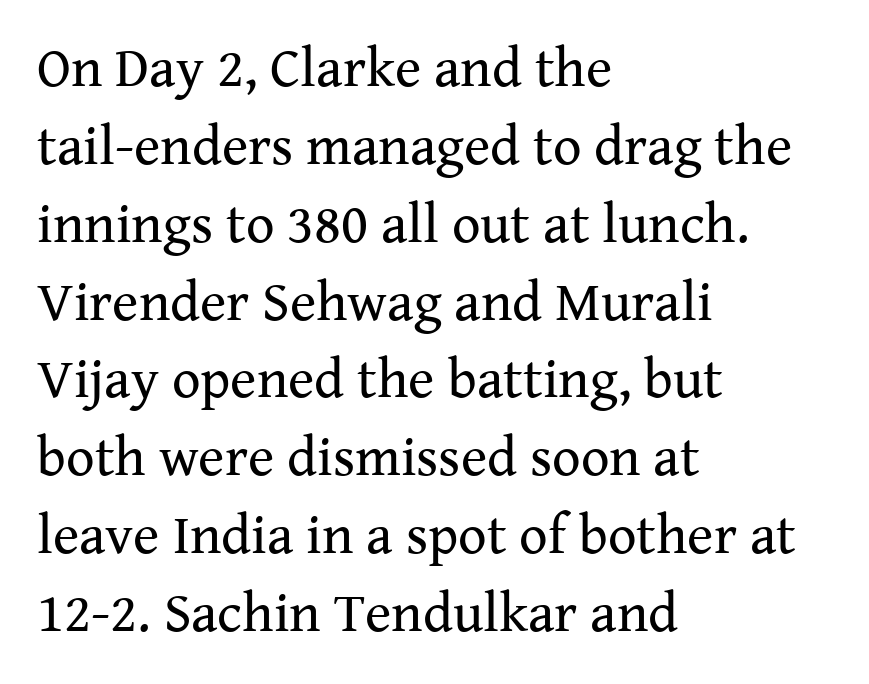
The image shows 56 px regular-weight serif type, upright; set left-aligned, normal line spacing (1.39x), normal letter spacing, not underlined; medium stroke contrast and a medium x-height.
